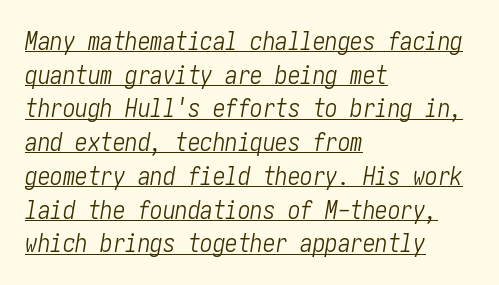
The image shows 25 px text type, italic (leaning right); set left-aligned, normal line spacing (1.35x), normal letter spacing, underlined.
